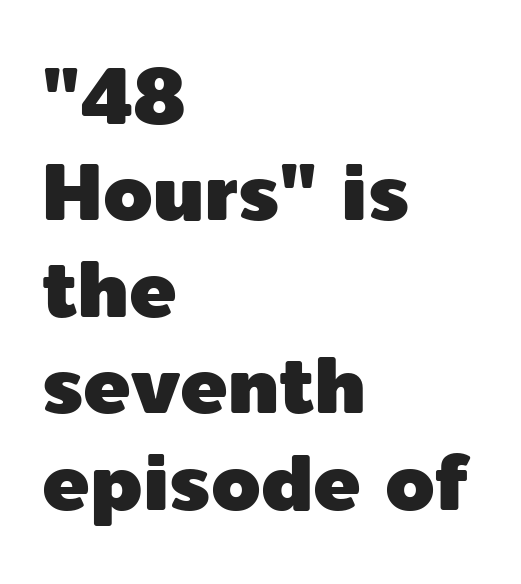
Q: Is the text italic (slanted)? A: No, it is upright.
Q: Is the typeface a serif or a sans-serif typeface? A: Sans-serif.
Q: Is the text underlined? A: No.
Q: How is the paragraph aligned? A: Left-aligned.
Q: Is the spacing between letters normal or unusually wide? A: Normal.
Q: Width (condensed, normal, or wide)? A: Normal.
Q: x-height? A: Medium.
Q: Monospaced? A: No.
